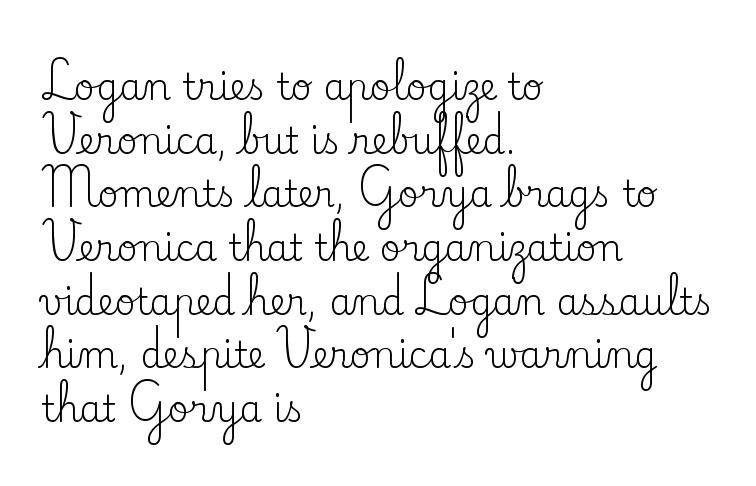
Words appear dense and cohesive because spacing is normal. Upright lettering throughout. Letters rest on an invisible, unmarked baseline. Think of a printed novel: that variable character pitch is what you see here.
